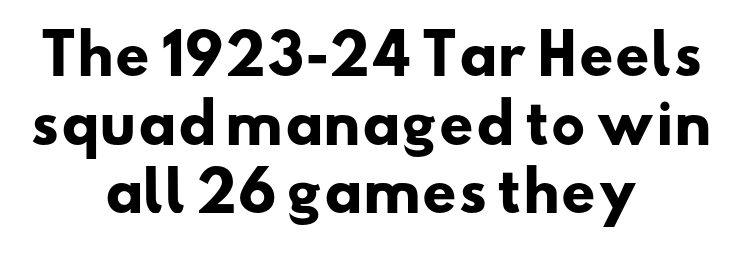
The image shows 54 px heavy, wide sans-serif type; set centered, normal line spacing (1.27x), normal letter spacing, not underlined; low stroke contrast and a small x-height.
